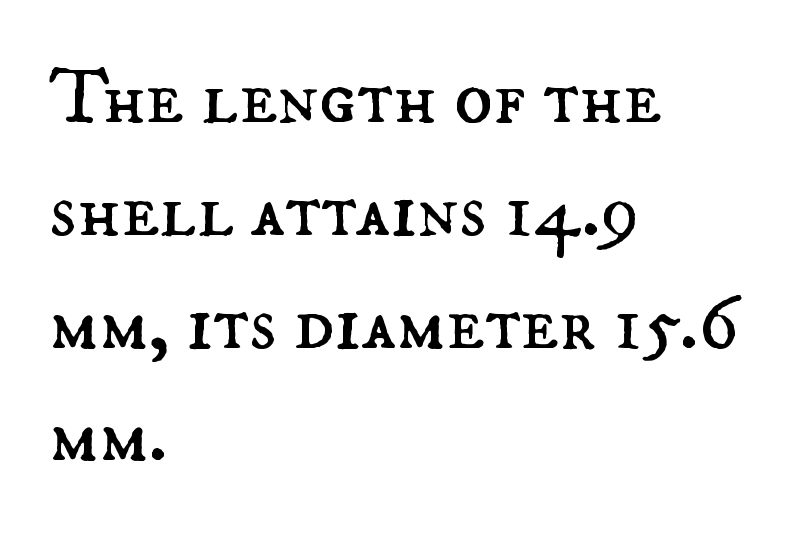
Proportional: the letters do not fall into vertical columns. Words appear dense and cohesive because spacing is normal. The lines in this sample share a left origin and differ only in where they stop. The passage shown is not bold in any degree.
